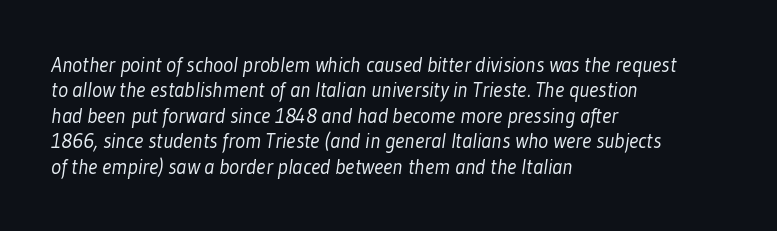
{"bold": "no", "underline": "no", "align": "left", "line_spacing_ratio": 1.21, "letter_spacing": "normal", "letter_spacing_em": 0.0, "glyph_px": 21}
